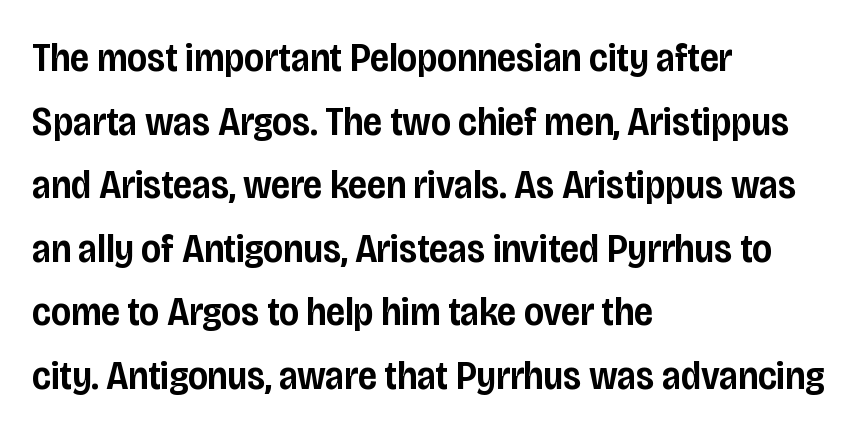
{"serif": "no", "italic": "no", "bold": "semi", "weight": "semibold", "width": "condensed", "stroke_contrast": "low", "x_height": "large", "monospaced": "no", "underline": "no", "align": "left", "line_spacing": "normal", "line_spacing_ratio": 1.55, "letter_spacing": "normal", "letter_spacing_em": 0.0, "glyph_px": 41}
